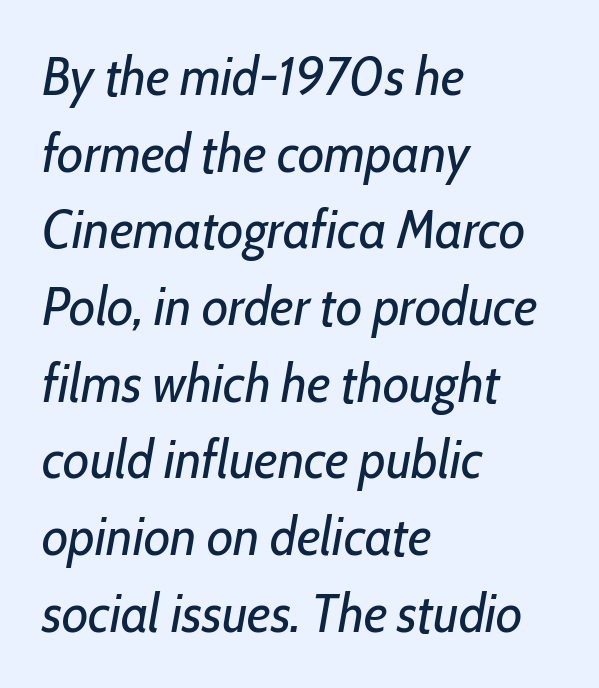
Q: Is the text bold? A: No.
Q: Is the text italic (slanted)? A: Yes, it leans right by about 10 degrees.
Q: Is the text underlined? A: No.
Q: How is the paragraph aligned? A: Left-aligned.
Q: Is the spacing between letters normal or unusually wide? A: Normal.
Q: Is the spacing between lines tight, normal or loose? A: Normal.
Q: Width (condensed, normal, or wide)? A: Condensed.
Q: Stroke contrast? A: Low.
Q: x-height? A: Medium.
Q: Monospaced? A: No.
